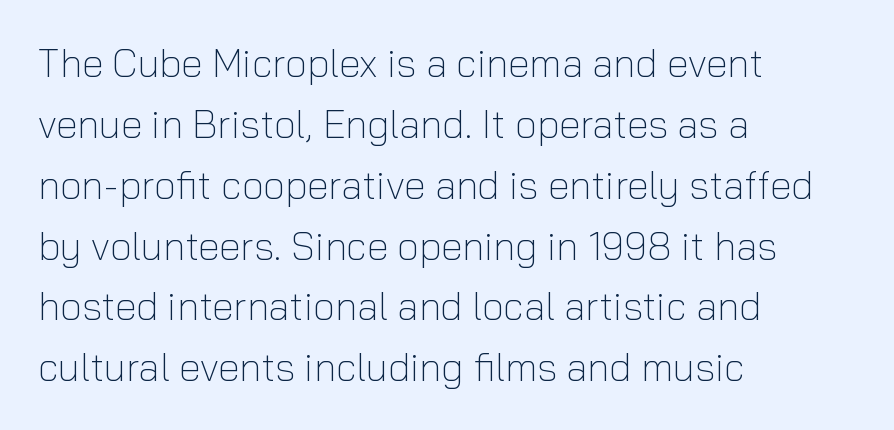
The image shows 39 px light sans-serif type, upright; set left-aligned, normal line spacing (1.56x), normal letter spacing, not underlined; low stroke contrast and a medium x-height.
